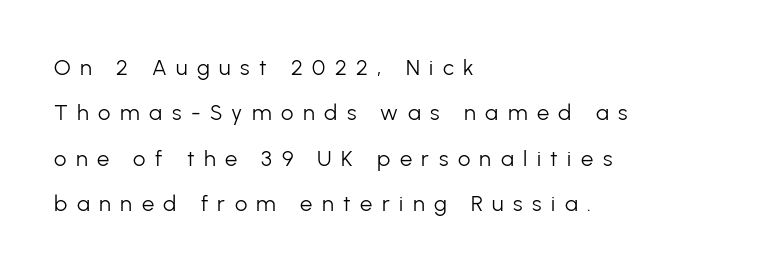
The image shows 22 px text type, upright; set left-aligned, loose line spacing (2.06x), unusually wide letter spacing (+0.43 em), not underlined.
